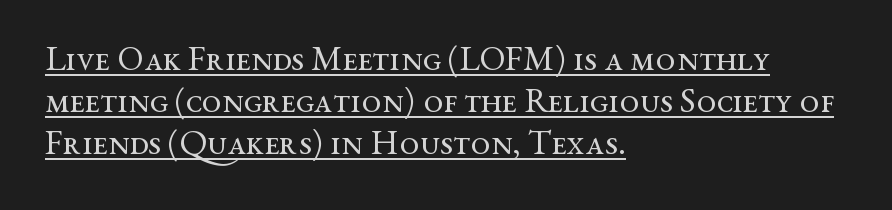
{"serif": "yes", "italic": "no", "bold": "no", "weight": "regular", "width": "wide", "stroke_contrast": "medium", "x_height": "medium", "monospaced": "no", "underline": "yes", "align": "left", "line_spacing_ratio": 1.2, "letter_spacing": "normal", "letter_spacing_em": 0.0, "glyph_px": 35}
